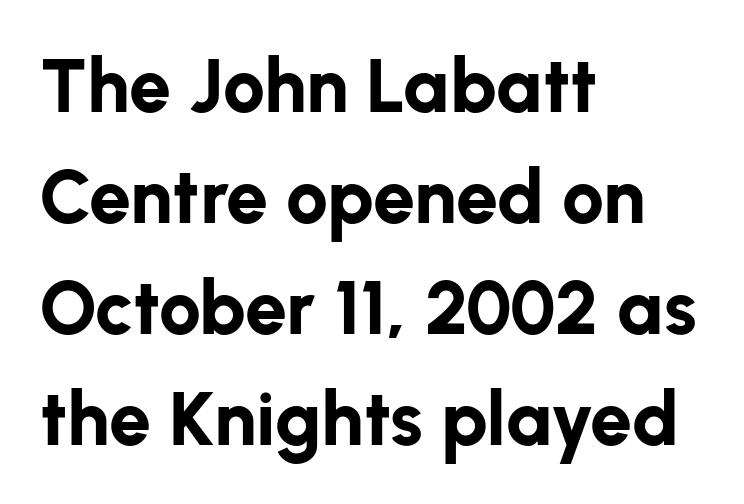
The type is set solid horizontally, with unmodified tracking. Rule under the text: the space is simply empty. Look at the stroke-to-counter ratio: heavy, a bold. Check where the strokes stop: nothing finishes them off — pure sans.
